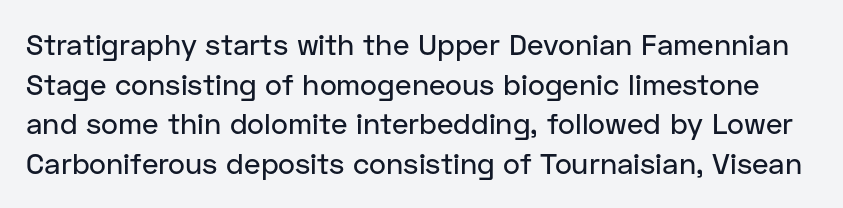
{"serif": "no", "italic": "no", "width": "normal", "stroke_contrast": "low", "x_height": "medium", "monospaced": "no", "underline": "no", "line_spacing": "normal", "line_spacing_ratio": 1.37, "letter_spacing": "normal", "letter_spacing_em": 0.0, "glyph_px": 29}
